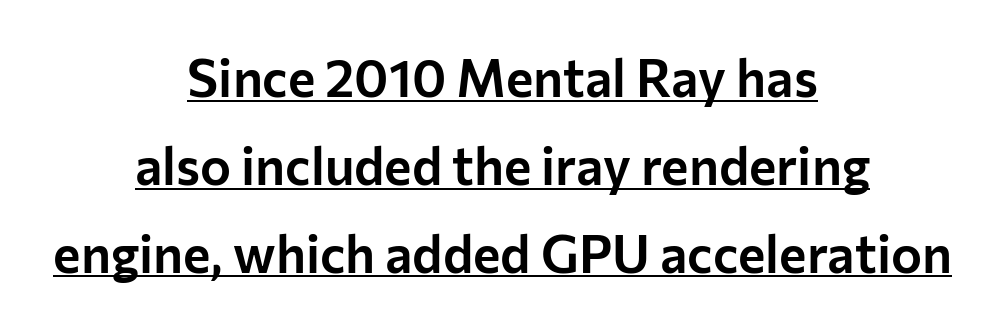
{"serif": "no", "italic": "no", "width": "normal", "stroke_contrast": "low", "x_height": "medium", "monospaced": "no", "underline": "yes", "align": "center", "line_spacing": "normal", "line_spacing_ratio": 1.69, "letter_spacing": "normal", "letter_spacing_em": 0.0, "glyph_px": 52}
